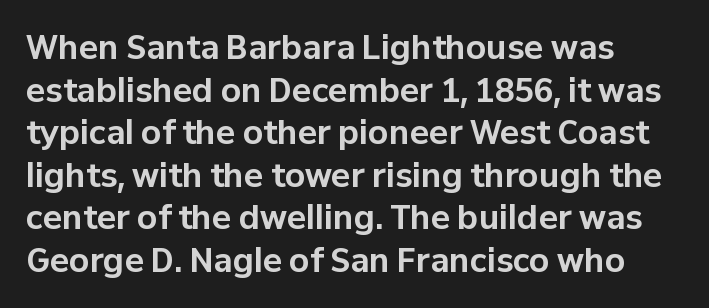
The image shows 32 px bold sans-serif type, upright; set left-aligned, normal line spacing (1.33x), normal letter spacing, not underlined; low stroke contrast and a medium x-height.
